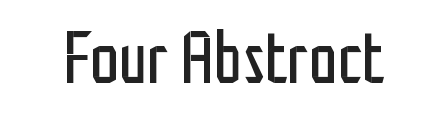
Q: Is the text bold? A: No.
Q: Is the text italic (slanted)? A: No, it is upright.
Q: Is the typeface a serif or a sans-serif typeface? A: Sans-serif.
Q: Is the text underlined? A: No.
Q: Is the spacing between letters normal or unusually wide? A: Normal.
Q: Width (condensed, normal, or wide)? A: Condensed.
Q: Stroke contrast? A: Low.
Q: x-height? A: Medium.
Q: Monospaced? A: No.
